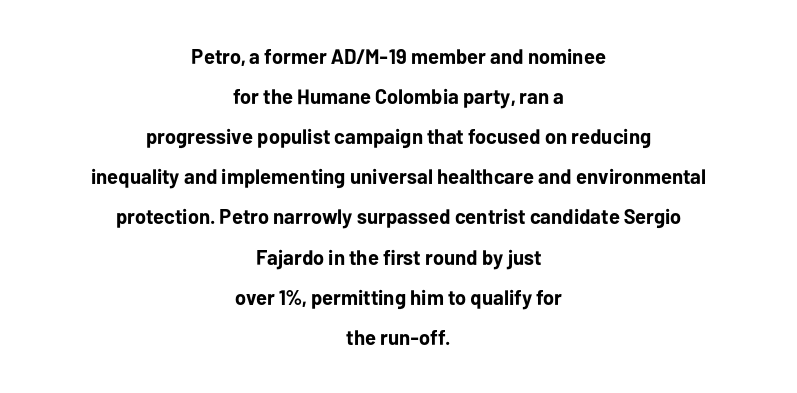
{"italic": "no", "bold": "yes", "underline": "no", "align": "center", "line_spacing": "loose", "line_spacing_ratio": 1.91, "letter_spacing": "normal", "letter_spacing_em": 0.0, "glyph_px": 21}
